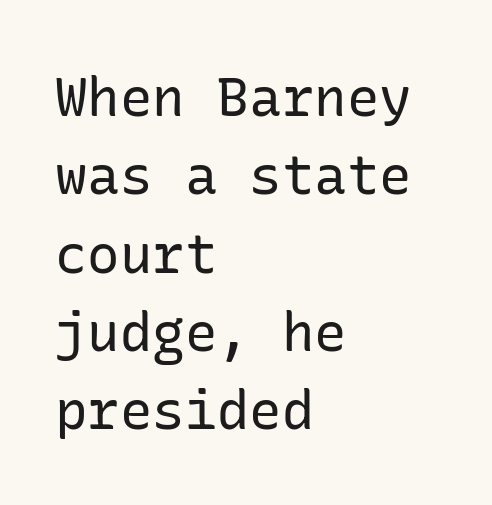
The image shows 54 px regular-weight sans-serif type, upright; set left-aligned, normal line spacing (1.45x), normal letter spacing, not underlined; low stroke contrast and a medium x-height.
